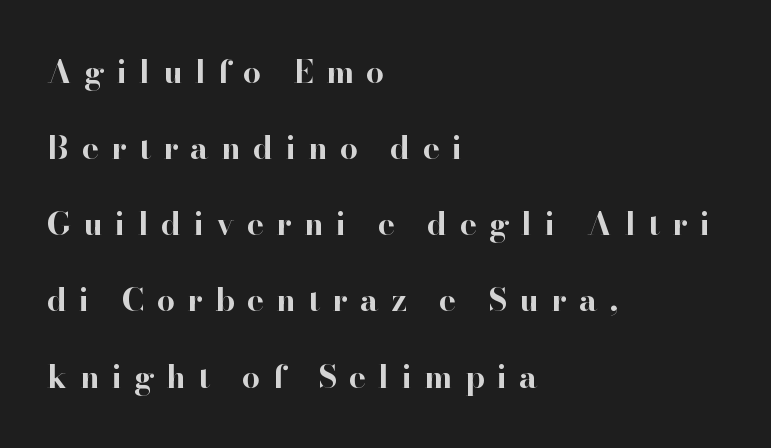
{"serif": "yes", "italic": "no", "bold": "yes", "weight": "bold", "width": "normal", "stroke_contrast": "high", "x_height": "small", "monospaced": "no", "underline": "no", "align": "left", "line_spacing": "loose", "line_spacing_ratio": 2.38, "letter_spacing": "wide", "letter_spacing_em": 0.38, "glyph_px": 32}
